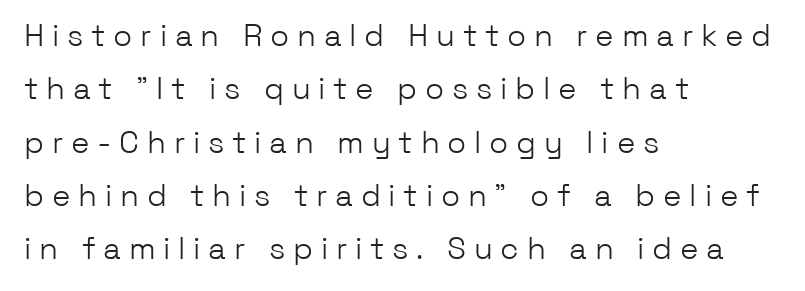
Observe the absence of serifs on each vertical stroke in this sample. The letterforms stand isolated, each surrounded by extra space. The rag falls on the right side of this text block. The face used here is proportionally spaced, like ordinary book or web type.
